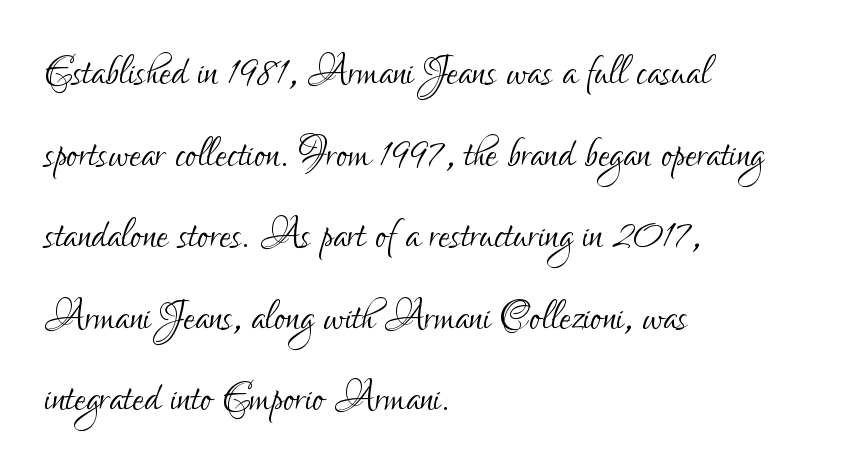
The image shows 53 px light, condensed sans-serif type; set left-aligned, normal line spacing (1.54x), normal letter spacing, not underlined; low stroke contrast and a small x-height.
